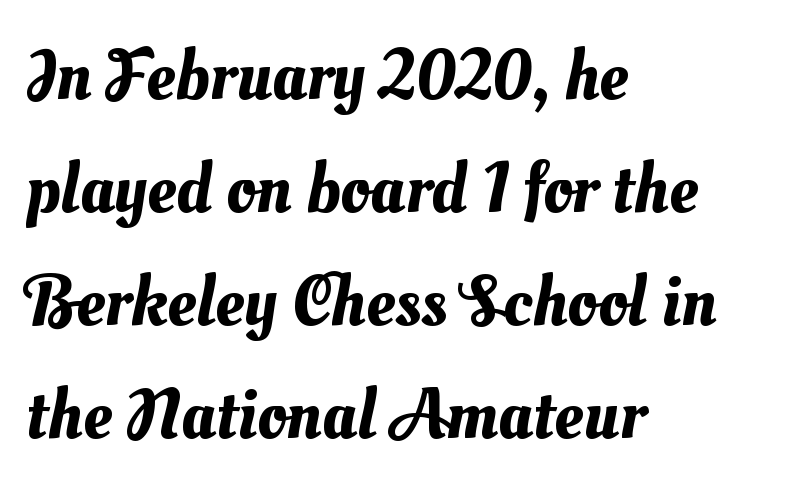
Q: Is the text underlined? A: No.
Q: How is the paragraph aligned? A: Left-aligned.
Q: Is the spacing between letters normal or unusually wide? A: Normal.
Q: Is the spacing between lines tight, normal or loose? A: Normal.
Q: Width (condensed, normal, or wide)? A: Normal.
Q: Stroke contrast? A: Medium.
Q: x-height? A: Small.
Q: Monospaced? A: No.
